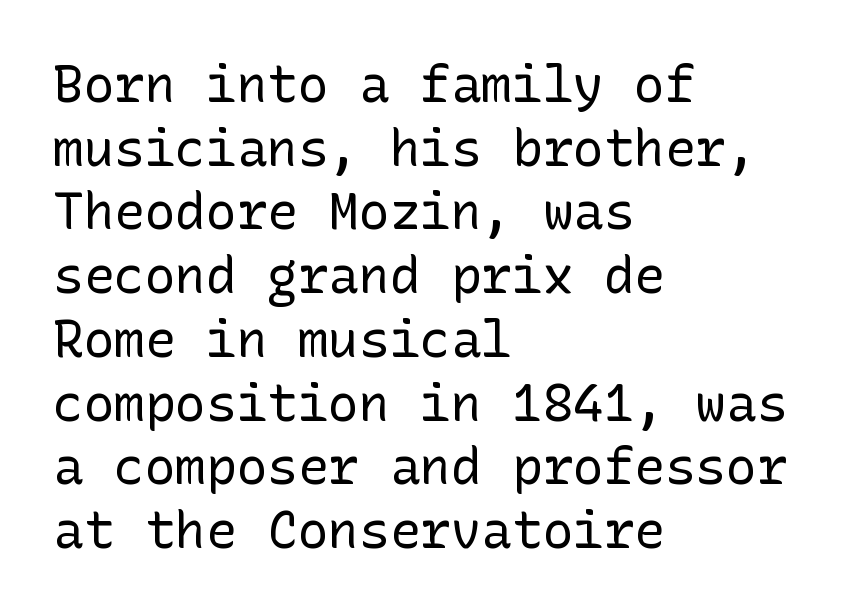
The image shows 51 px regular-weight sans-serif type, upright; set left-aligned, normal line spacing (1.25x), normal letter spacing, not underlined; low stroke contrast and a medium x-height.
